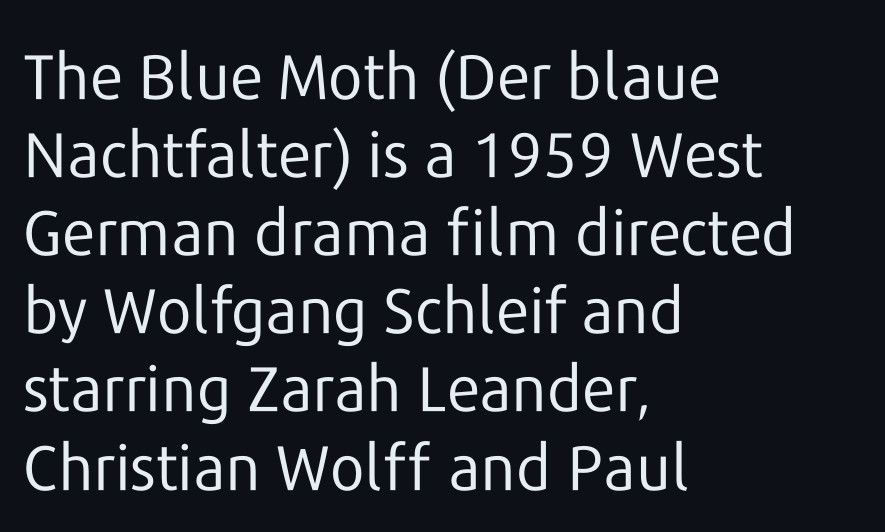
One-word summary of the alignment: left. You could call the tracking neutral — neither tight nor loose. Italic? Not at all — the glyphs are vertical. Spacing verdict: proportional, widths tailored to each character. Typographically, this falls in the sans-serif category.
